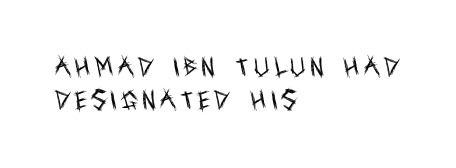
{"italic": "no", "bold": "no", "underline": "no", "align": "left", "line_spacing": "normal", "line_spacing_ratio": 1.56, "letter_spacing": "wide", "letter_spacing_em": 0.22, "glyph_px": 21}
